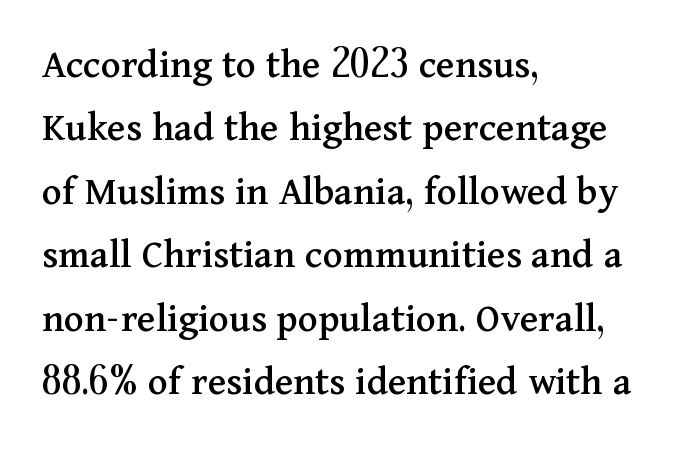
{"serif": "yes", "italic": "no", "width": "normal", "stroke_contrast": "medium", "x_height": "medium", "monospaced": "no", "underline": "no", "align": "left", "line_spacing": "normal", "line_spacing_ratio": 1.51, "letter_spacing": "normal", "letter_spacing_em": 0.0, "glyph_px": 42}
